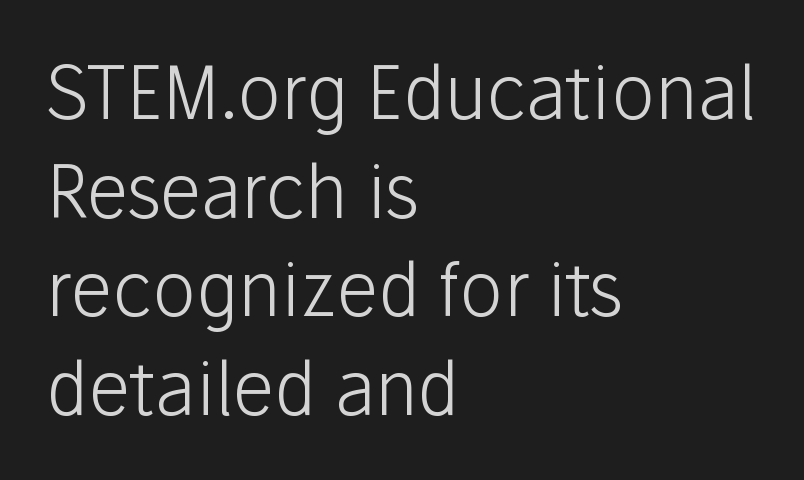
{"serif": "no", "italic": "no", "bold": "no", "weight": "light", "width": "normal", "stroke_contrast": "low", "x_height": "medium", "monospaced": "no", "underline": "no", "align": "left", "line_spacing": "normal", "line_spacing_ratio": 1.35, "letter_spacing": "normal", "letter_spacing_em": 0.0, "glyph_px": 73}
